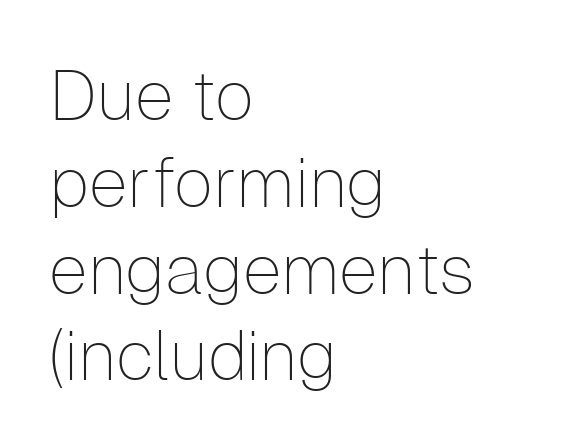
{"serif": "no", "italic": "no", "bold": "no", "weight": "thin", "width": "normal", "stroke_contrast": "low", "x_height": "medium", "monospaced": "no", "underline": "no", "align": "left", "line_spacing_ratio": 1.24, "letter_spacing": "normal", "letter_spacing_em": 0.0, "glyph_px": 70}
